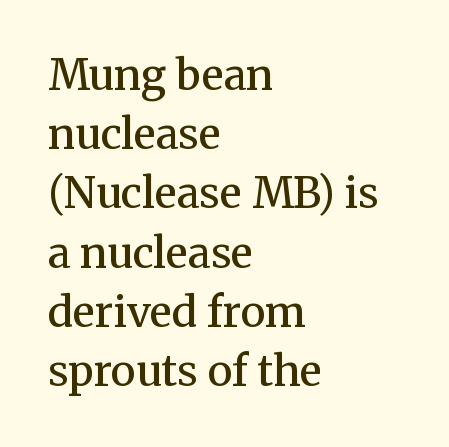
Does extra space separate the letters? No, they use regular spacing. Rows of type keep a routine distance in the vertical direction. Looks like regular typesetting: each glyph gets only the width it needs. The characters display serif detailing at their extremities.
